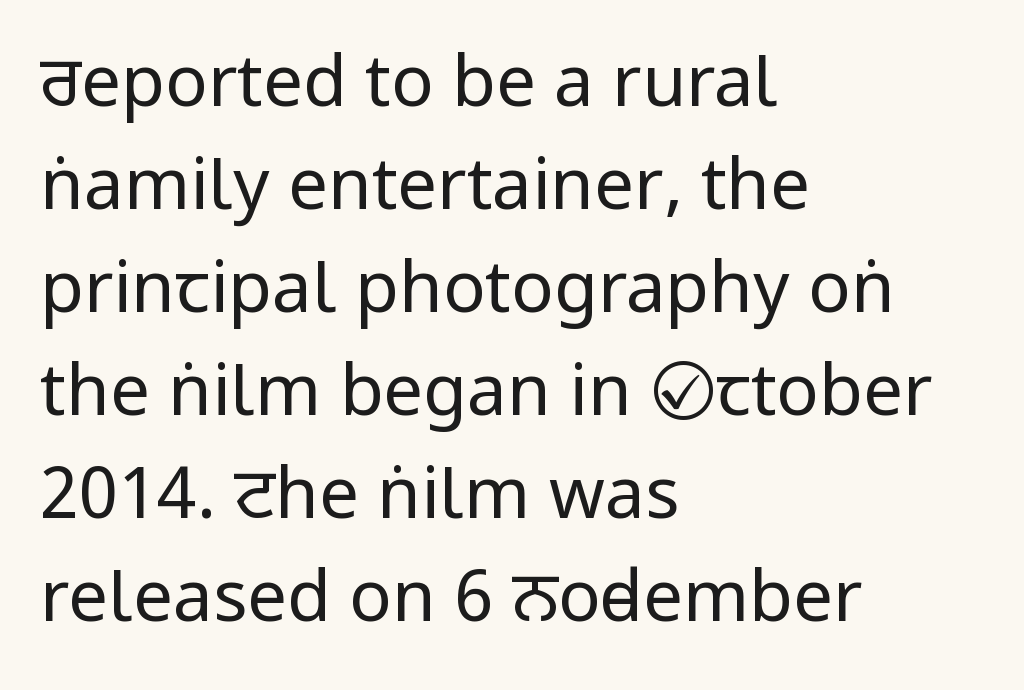
{"serif": "no", "italic": "no", "bold": "no", "weight": "regular", "width": "condensed", "stroke_contrast": "low", "underline": "no", "align": "left", "line_spacing": "normal", "line_spacing_ratio": 1.45, "letter_spacing": "normal", "letter_spacing_em": 0.0, "glyph_px": 71}
